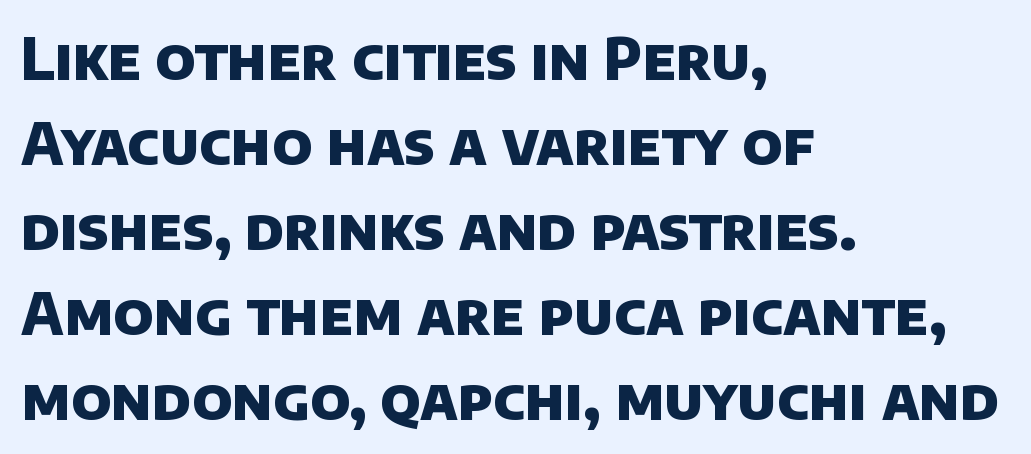
Q: Is the text bold? A: Yes.
Q: Is the typeface a serif or a sans-serif typeface? A: Sans-serif.
Q: Is the text underlined? A: No.
Q: How is the paragraph aligned? A: Left-aligned.
Q: Is the spacing between letters normal or unusually wide? A: Normal.
Q: Is the spacing between lines tight, normal or loose? A: Normal.
Q: Width (condensed, normal, or wide)? A: Normal.
Q: Stroke contrast? A: Low.
Q: x-height? A: Large.
Q: Monospaced? A: No.
